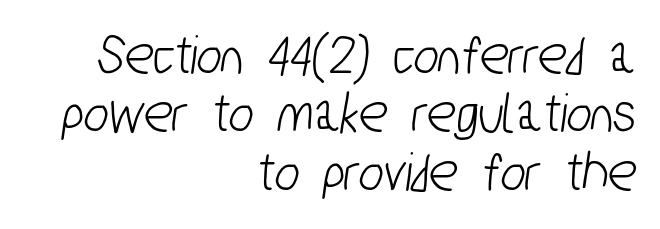
The image shows 59 px condensed sans-serif type; set right-aligned, tight line spacing (0.99x), normal letter spacing, not underlined; low stroke contrast and a medium x-height.
